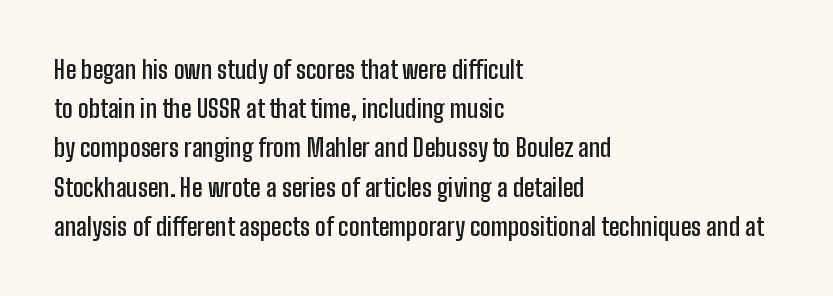
The image shows 25 px text type, upright; set left-aligned, normal line spacing (1.57x), normal letter spacing, not underlined.
